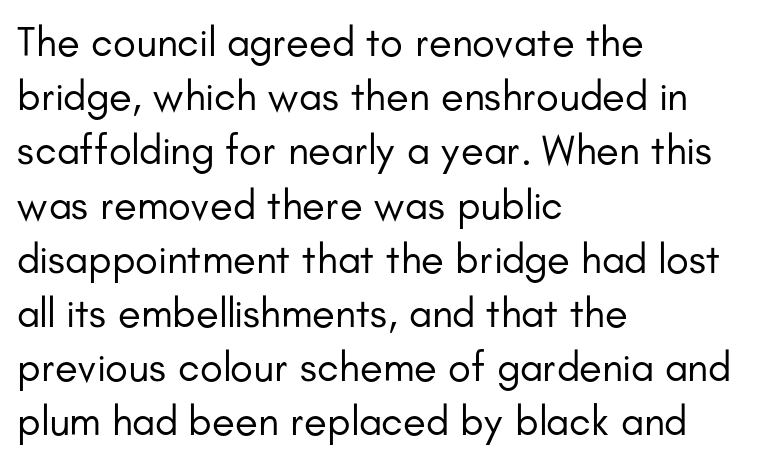
Q: Is the text bold? A: No.
Q: Is the text italic (slanted)? A: No, it is upright.
Q: Is the typeface a serif or a sans-serif typeface? A: Sans-serif.
Q: Is the text underlined? A: No.
Q: How is the paragraph aligned? A: Left-aligned.
Q: Is the spacing between letters normal or unusually wide? A: Normal.
Q: Is the spacing between lines tight, normal or loose? A: Normal.
Q: Width (condensed, normal, or wide)? A: Normal.
Q: Stroke contrast? A: Low.
Q: x-height? A: Small.
Q: Monospaced? A: No.
